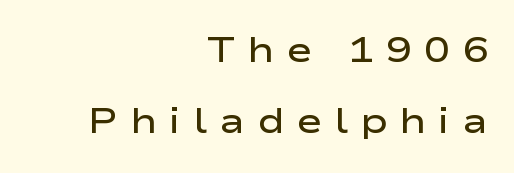
The image shows 35 px semibold, wide sans-serif type, upright; set right-aligned, loose line spacing (2.04x), unusually wide letter spacing (+0.34 em), not underlined; low stroke contrast and a medium x-height.
